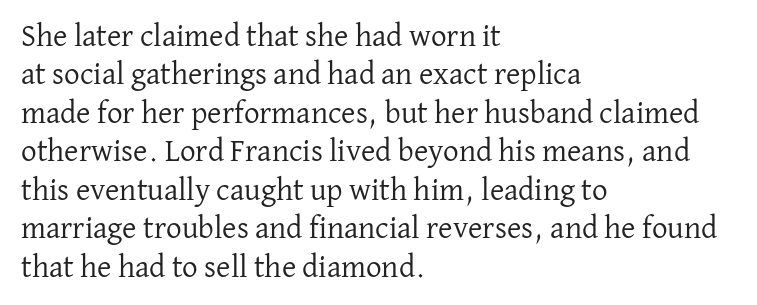
{"serif": "yes", "italic": "no", "bold": "no", "weight": "regular", "width": "normal", "stroke_contrast": "low", "x_height": "medium", "monospaced": "no", "underline": "no", "align": "left", "line_spacing_ratio": 1.24, "letter_spacing": "normal", "letter_spacing_em": 0.0, "glyph_px": 31}
